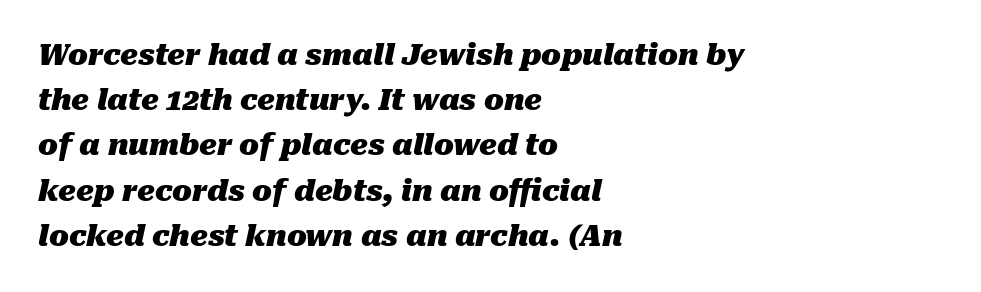
{"italic": "yes", "lean": "right", "slant_degrees": 10, "bold": "yes", "weight": "heavy", "width": "normal", "stroke_contrast": "medium", "x_height": "medium", "monospaced": "no", "underline": "no", "align": "left", "line_spacing": "normal", "line_spacing_ratio": 1.56, "letter_spacing": "normal", "letter_spacing_em": 0.0, "glyph_px": 29}
